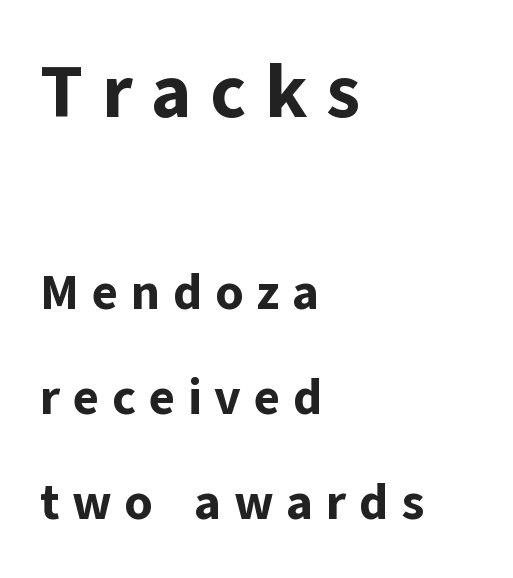
Q: Is the text bold? A: Yes.
Q: Is the text italic (slanted)? A: No, it is upright.
Q: Is the typeface a serif or a sans-serif typeface? A: Sans-serif.
Q: Is the text underlined? A: No.
Q: How is the paragraph aligned? A: Left-aligned.
Q: Is the spacing between letters normal or unusually wide? A: Unusually wide.
Q: Is the spacing between lines tight, normal or loose? A: Loose.
Q: Which block of text is set in a larger size, the first (top) or the second (bottom)? A: The first (top) one.
Q: Width (condensed, normal, or wide)? A: Normal.
Q: Stroke contrast? A: Low.
Q: x-height? A: Medium.
Q: Monospaced? A: No.
